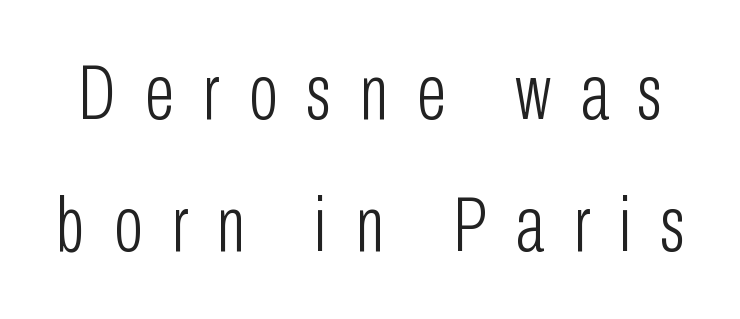
The image shows 77 px light, condensed sans-serif type, upright; set line spacing 1.71x, unusually wide letter spacing (+0.38 em), not underlined; low stroke contrast and a medium x-height.
